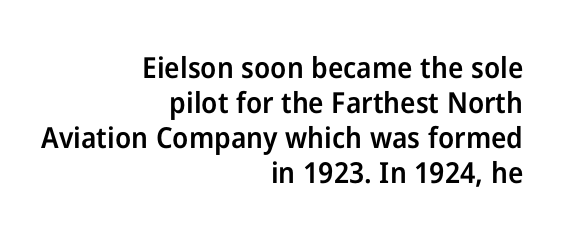
{"serif": "no", "italic": "no", "bold": "semi", "weight": "semibold", "width": "normal", "stroke_contrast": "low", "x_height": "medium", "monospaced": "no", "underline": "no", "align": "right", "line_spacing_ratio": 1.21, "letter_spacing": "normal", "letter_spacing_em": 0.0, "glyph_px": 29}
